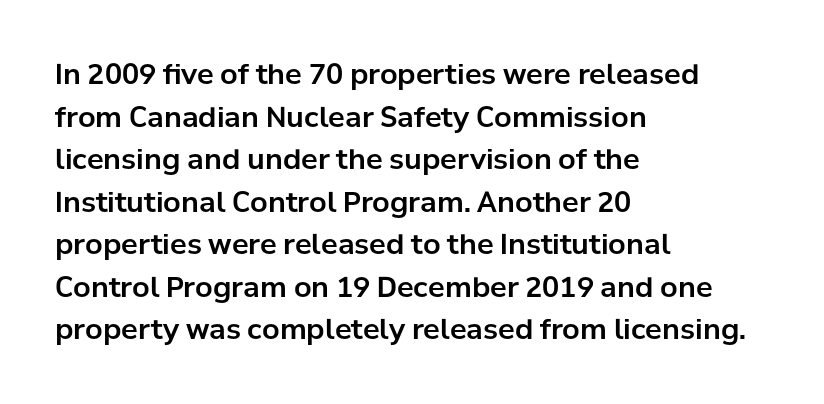
The image shows 28 px sans-serif type, upright; set left-aligned, normal line spacing (1.52x), normal letter spacing, not underlined; low stroke contrast and a medium x-height.
